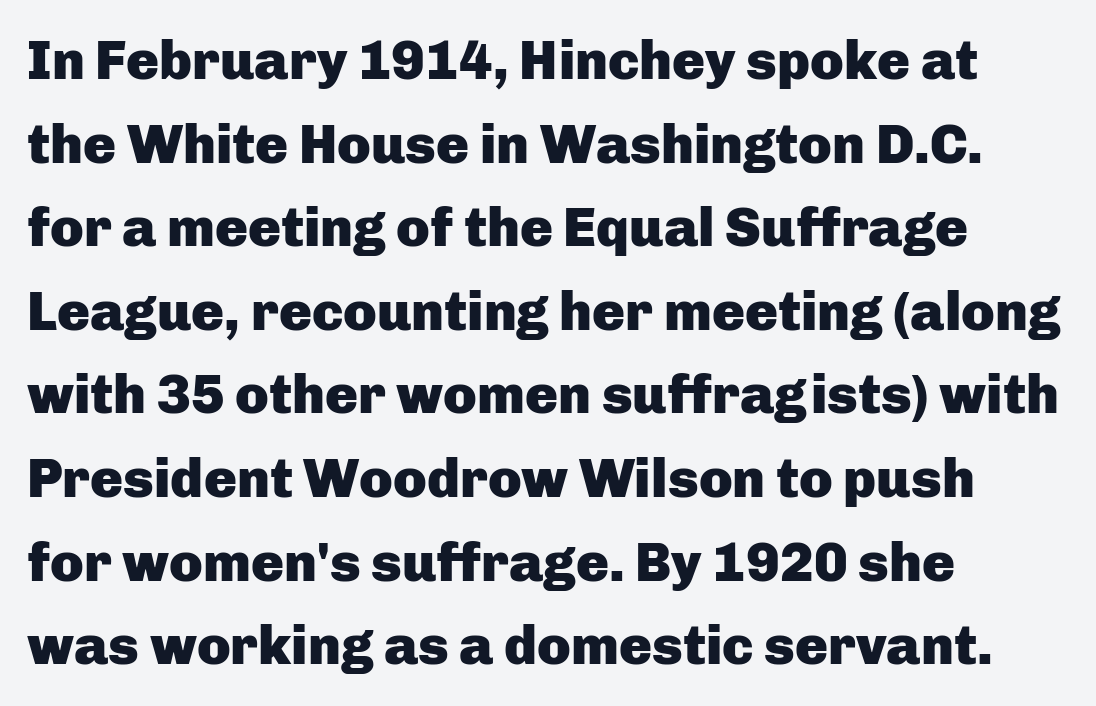
Q: Is the text bold? A: Yes.
Q: Is the text italic (slanted)? A: No, it is upright.
Q: Is the typeface a serif or a sans-serif typeface? A: Sans-serif.
Q: Is the text underlined? A: No.
Q: How is the paragraph aligned? A: Left-aligned.
Q: Is the spacing between letters normal or unusually wide? A: Normal.
Q: Is the spacing between lines tight, normal or loose? A: Normal.
Q: Width (condensed, normal, or wide)? A: Normal.
Q: Stroke contrast? A: Low.
Q: x-height? A: Medium.
Q: Monospaced? A: No.
